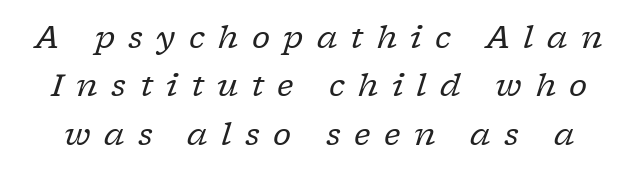
The passage shown is not underscored anywhere. Unbolded letterforms with no extra heft. Yep, that's italic — everything's leaning. Character widths vary here, with narrow letters taking less room than wide ones.
